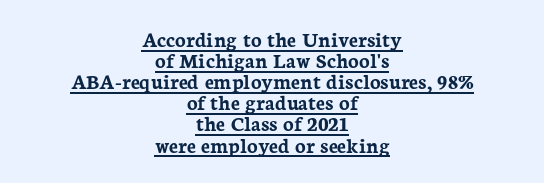
Q: Is the text bold? A: Yes.
Q: Is the text italic (slanted)? A: No, it is upright.
Q: Is the text underlined? A: Yes.
Q: How is the paragraph aligned? A: Centered.
Q: Is the spacing between letters normal or unusually wide? A: Normal.
Q: Is the spacing between lines tight, normal or loose? A: Tight.
